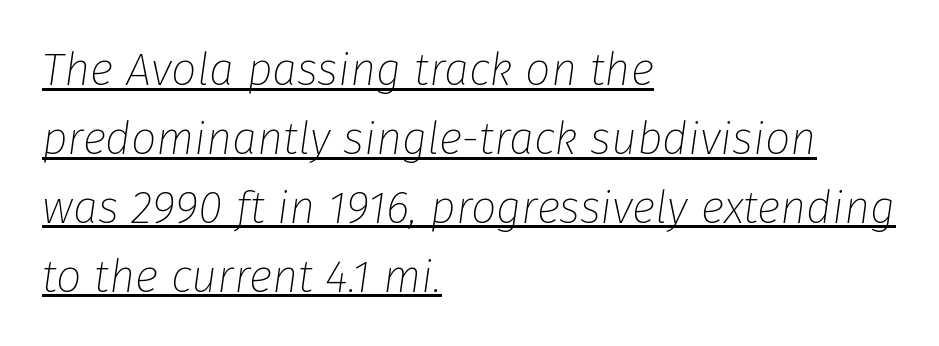
{"italic": "yes", "lean": "right", "slant_degrees": 8, "bold": "no", "weight": "thin", "width": "normal", "stroke_contrast": "low", "x_height": "medium", "monospaced": "no", "underline": "yes", "align": "left", "line_spacing": "normal", "line_spacing_ratio": 1.53, "letter_spacing": "normal", "letter_spacing_em": 0.0, "glyph_px": 45}
